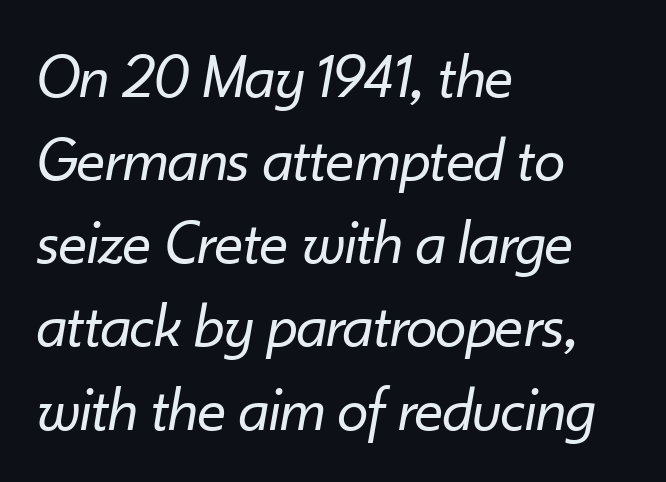
The image shows 63 px regular-weight type, italic (leaning right); set left-aligned, normal line spacing (1.32x), normal letter spacing, not underlined; low stroke contrast and a small x-height.
